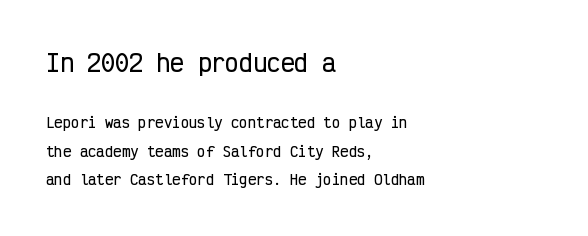
Q: Is the text italic (slanted)? A: No, it is upright.
Q: Is the text underlined? A: No.
Q: How is the paragraph aligned? A: Left-aligned.
Q: Is the spacing between letters normal or unusually wide? A: Normal.
Q: Is the spacing between lines tight, normal or loose? A: Loose.
Q: Which block of text is set in a larger size, the first (top) or the second (bottom)? A: The first (top) one.
